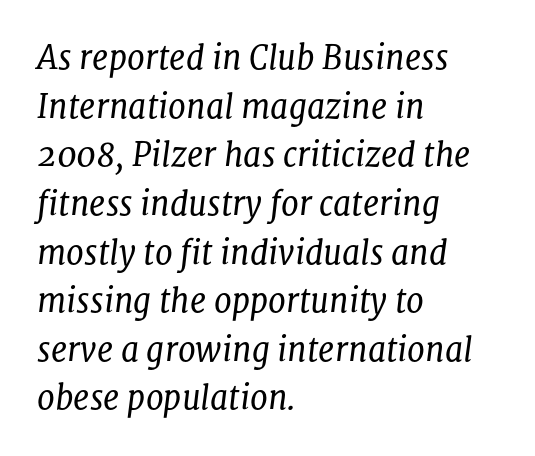
The image shows 32 px regular-weight serif type, italic (leaning right); set left-aligned, normal line spacing (1.52x), normal letter spacing, not underlined; low stroke contrast and a medium x-height.
